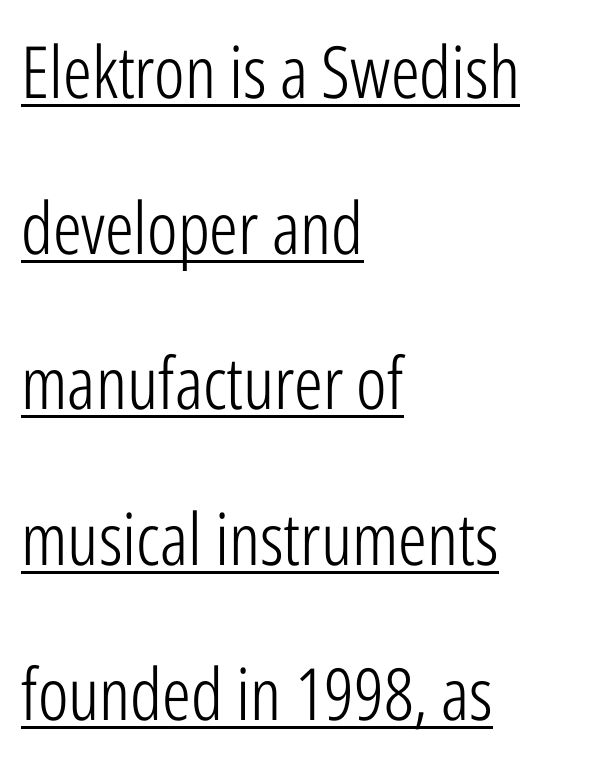
{"serif": "no", "italic": "no", "bold": "no", "weight": "light", "width": "condensed", "stroke_contrast": "low", "x_height": "medium", "monospaced": "no", "underline": "yes", "align": "left", "line_spacing": "loose", "line_spacing_ratio": 2.16, "letter_spacing": "normal", "letter_spacing_em": 0.0, "glyph_px": 72}
